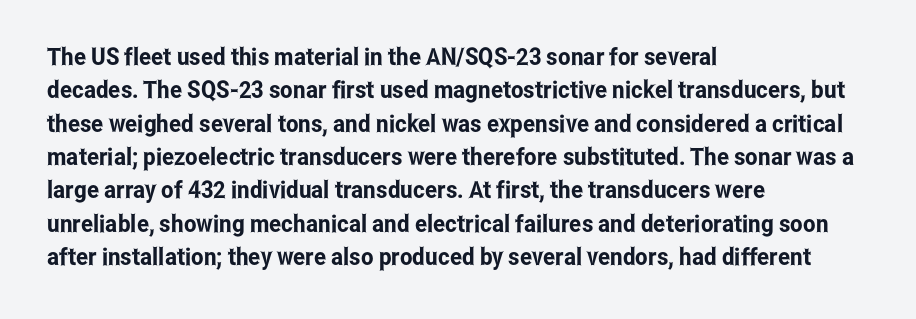
The image shows 24 px text type, upright; set left-aligned, normal line spacing (1.39x), normal letter spacing, not underlined.
